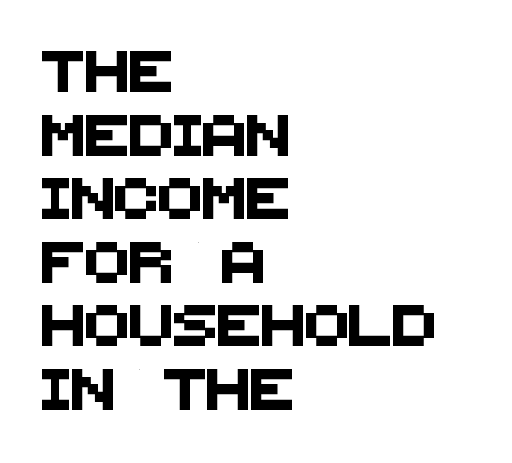
{"serif": "no", "width": "normal", "stroke_contrast": "medium", "x_height": "large", "monospaced": "no", "underline": "no", "align": "left", "line_spacing": "normal", "line_spacing_ratio": 1.55, "letter_spacing": "normal", "letter_spacing_em": 0.0, "glyph_px": 41}
